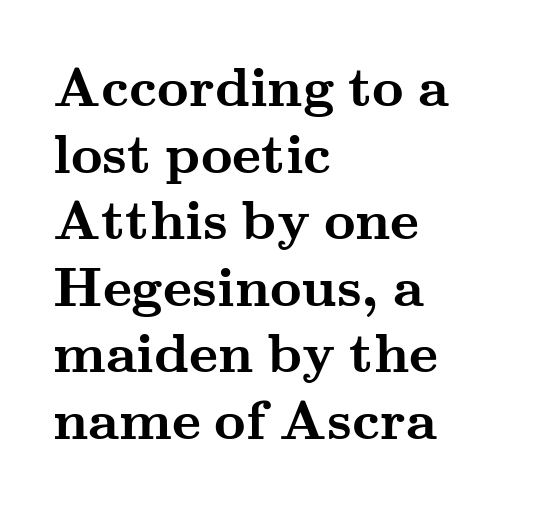
Q: Is the text bold? A: Yes.
Q: Is the text italic (slanted)? A: No, it is upright.
Q: Is the typeface a serif or a sans-serif typeface? A: Serif.
Q: Is the text underlined? A: No.
Q: How is the paragraph aligned? A: Left-aligned.
Q: Is the spacing between letters normal or unusually wide? A: Normal.
Q: Width (condensed, normal, or wide)? A: Wide.
Q: Stroke contrast? A: Medium.
Q: x-height? A: Small.
Q: Monospaced? A: No.
